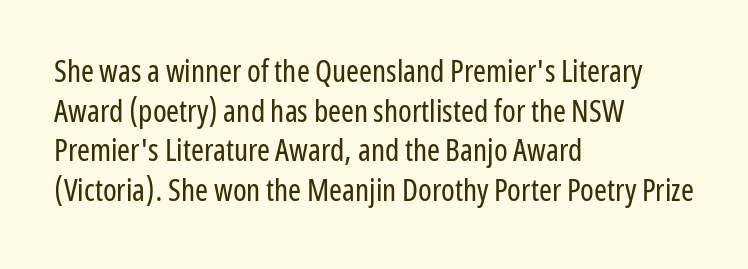
The image shows 31 px regular-weight, condensed sans-serif type, upright; set left-aligned, normal line spacing (1.28x), normal letter spacing, not underlined; low stroke contrast and a medium x-height.
